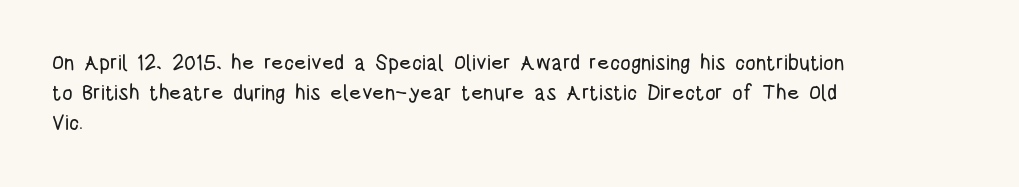
Q: Is the text italic (slanted)? A: No, it is upright.
Q: Is the text underlined? A: No.
Q: How is the paragraph aligned? A: Left-aligned.
Q: Is the spacing between letters normal or unusually wide? A: Normal.
Q: Is the spacing between lines tight, normal or loose? A: Normal.
